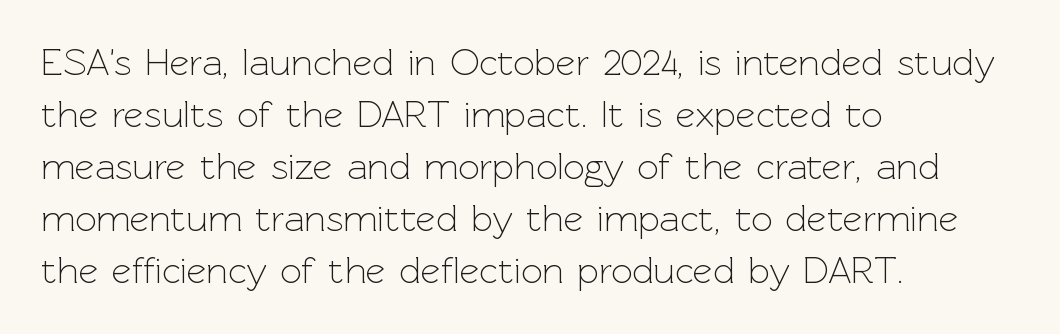
The image shows 38 px light sans-serif type, upright; set left-aligned, normal line spacing (1.37x), normal letter spacing, not underlined; a medium x-height.
